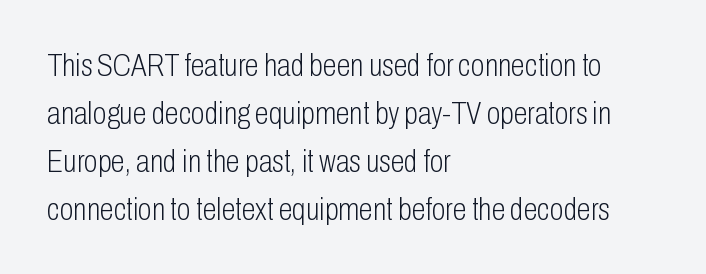
Q: Is the text bold? A: No.
Q: Is the text italic (slanted)? A: No, it is upright.
Q: Is the typeface a serif or a sans-serif typeface? A: Sans-serif.
Q: Is the text underlined? A: No.
Q: How is the paragraph aligned? A: Left-aligned.
Q: Is the spacing between letters normal or unusually wide? A: Normal.
Q: Is the spacing between lines tight, normal or loose? A: Normal.
Q: Width (condensed, normal, or wide)? A: Condensed.
Q: Stroke contrast? A: Low.
Q: x-height? A: Medium.
Q: Monospaced? A: No.
